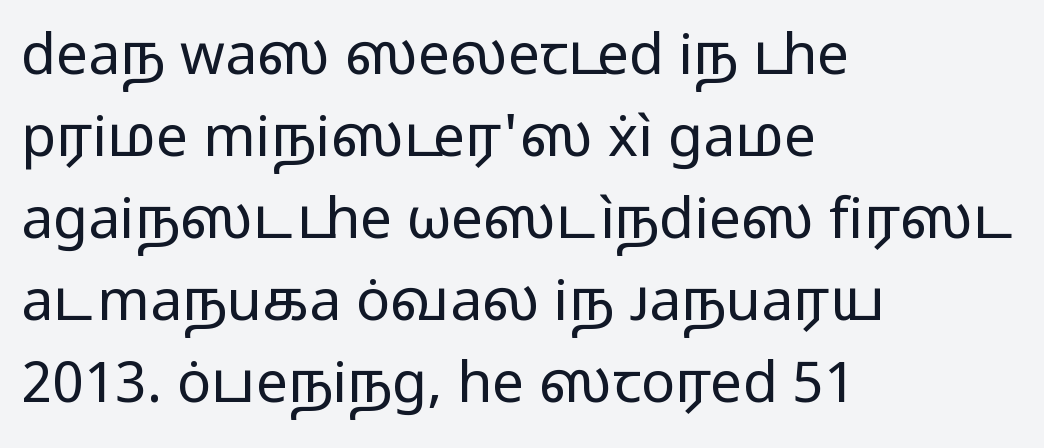
Q: Is the text bold? A: No.
Q: Is the text italic (slanted)? A: No, it is upright.
Q: Is the typeface a serif or a sans-serif typeface? A: Sans-serif.
Q: Is the text underlined? A: No.
Q: How is the paragraph aligned? A: Left-aligned.
Q: Is the spacing between letters normal or unusually wide? A: Normal.
Q: Is the spacing between lines tight, normal or loose? A: Normal.
Q: Width (condensed, normal, or wide)? A: Wide.
Q: Stroke contrast? A: Low.
Q: x-height? A: Medium.
Q: Monospaced? A: No.
